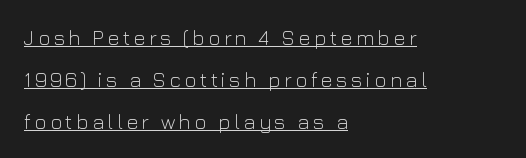
The image shows 21 px text type, upright; set left-aligned, loose line spacing (2.0x), underlined.
